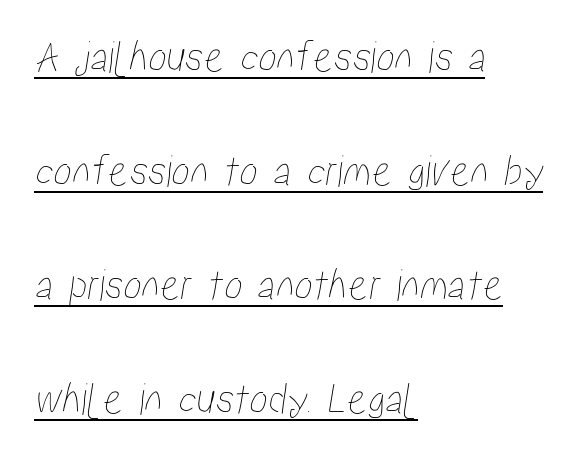
{"width": "condensed", "stroke_contrast": "low", "x_height": "medium", "monospaced": "no", "underline": "yes", "align": "left", "line_spacing": "loose", "line_spacing_ratio": 2.48, "letter_spacing": "normal", "letter_spacing_em": 0.0, "glyph_px": 46}
